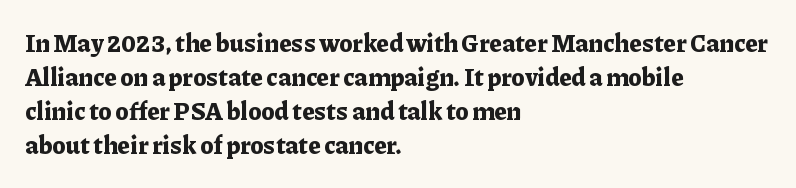
The passage shown stacks its lines at a standard gap. These lines keep a tight, regular rhythm from letter to letter. Descenders hang freely into open space. The sample has been set heavy, in full bold. Leftover space on each line is placed entirely after the last word. Nope, not italic — everything's standing straight.
